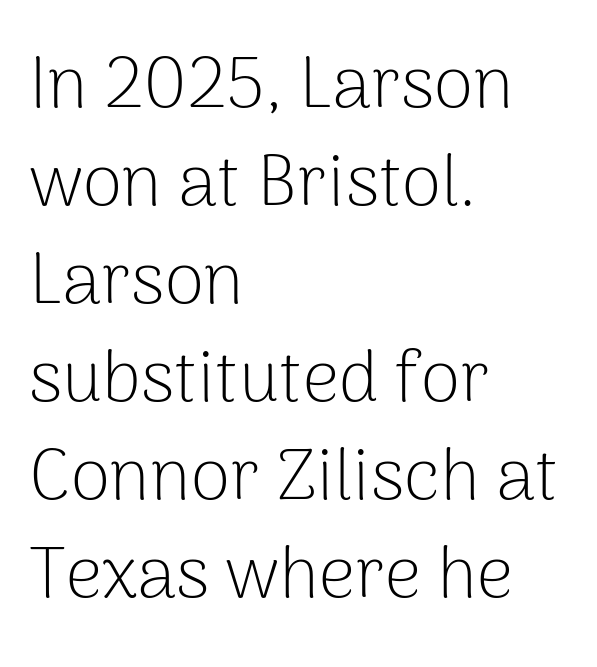
The image shows 72 px light sans-serif type, upright; set left-aligned, normal line spacing (1.36x), normal letter spacing, not underlined; low stroke contrast and a medium x-height.
